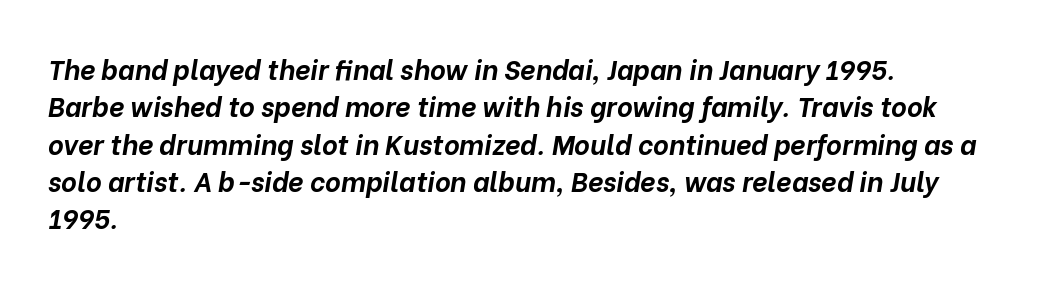
The image shows 27 px bold type, italic (leaning right); set left-aligned, normal line spacing (1.38x), normal letter spacing, not underlined.
